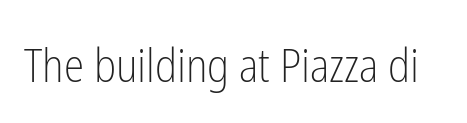
{"serif": "no", "italic": "no", "bold": "no", "weight": "light", "width": "condensed", "stroke_contrast": "low", "x_height": "medium", "monospaced": "no", "underline": "no", "letter_spacing": "normal", "letter_spacing_em": 0.0, "glyph_px": 46}
